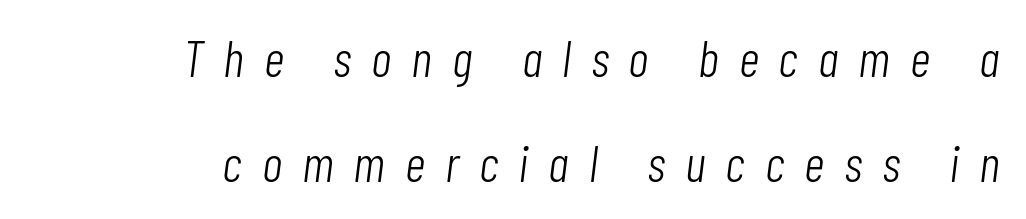
{"italic": "yes", "lean": "right", "slant_degrees": 7, "bold": "no", "weight": "light", "width": "condensed", "stroke_contrast": "low", "x_height": "medium", "monospaced": "no", "underline": "no", "align": "right", "line_spacing": "loose", "line_spacing_ratio": 2.05, "letter_spacing": "wide", "letter_spacing_em": 0.39, "glyph_px": 51}
